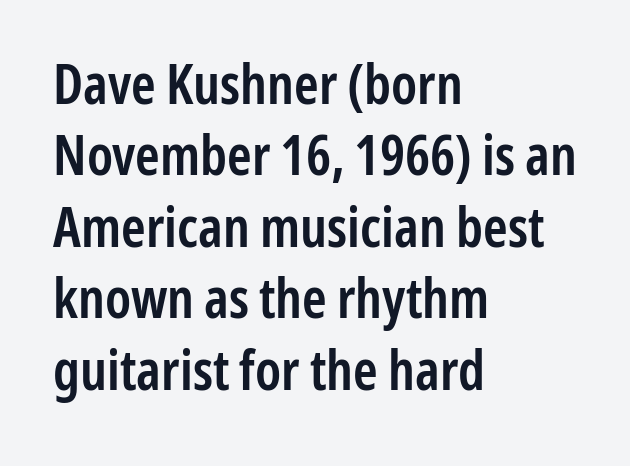
The image shows 55 px semibold, condensed sans-serif type, upright; set left-aligned, normal line spacing (1.3x), normal letter spacing, not underlined; low stroke contrast and a medium x-height.
